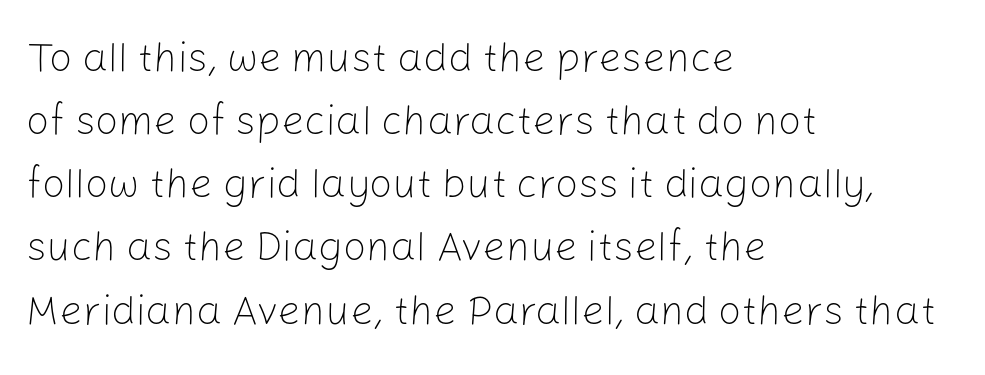
{"serif": "no", "italic": "no", "bold": "no", "weight": "light", "width": "normal", "stroke_contrast": "low", "x_height": "medium", "monospaced": "no", "underline": "no", "align": "left", "line_spacing": "normal", "line_spacing_ratio": 1.54, "letter_spacing": "normal", "letter_spacing_em": 0.0, "glyph_px": 41}
